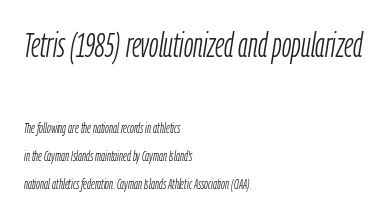
The image shows 34 px light, condensed type, italic (leaning right); set left-aligned, loose line spacing (2.0x), normal letter spacing, not underlined; the first (top) block is 2.43x larger; low stroke contrast and a medium x-height.
